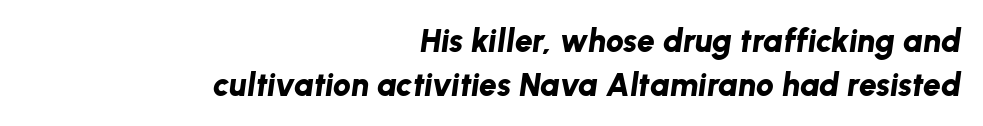
Q: Is the text bold? A: Yes.
Q: Is the text italic (slanted)? A: Yes, it leans right by about 8 degrees.
Q: Is the text underlined? A: No.
Q: How is the paragraph aligned? A: Right-aligned.
Q: Is the spacing between letters normal or unusually wide? A: Normal.
Q: Is the spacing between lines tight, normal or loose? A: Normal.
Q: Width (condensed, normal, or wide)? A: Normal.
Q: Stroke contrast? A: Low.
Q: x-height? A: Medium.
Q: Monospaced? A: No.
